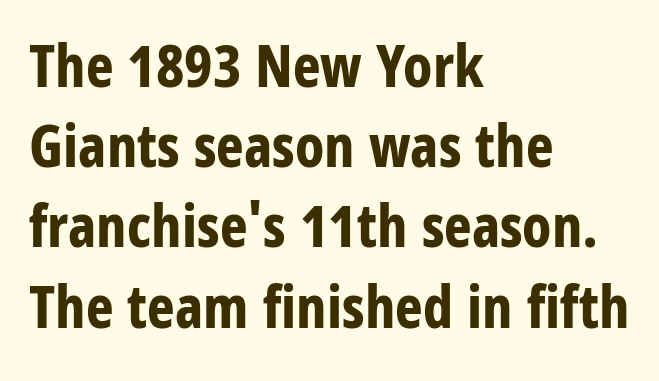
The rows are spaced the way most documents space them. Has an underline been added? It has not. Varying glyph widths throughout — classic text-font behaviour. Every row of glyphs begins at an identical x-position on the left. In terms of letterform style, serifs are entirely absent. Strong, thick strokes mark this as bold type.
